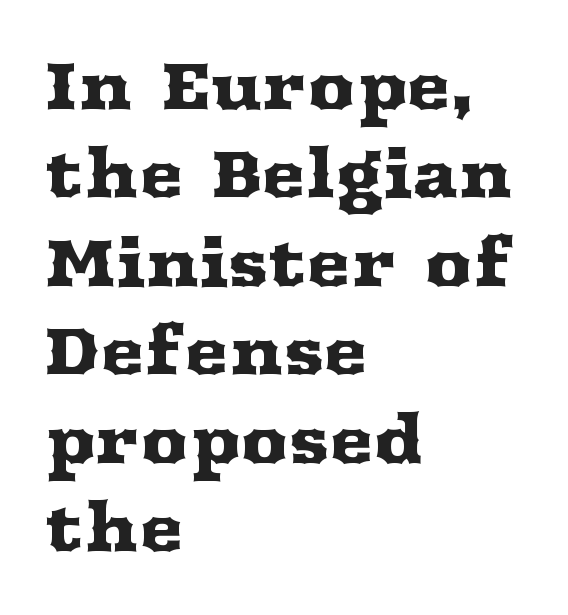
Q: Is the text italic (slanted)? A: No, it is upright.
Q: Is the typeface a serif or a sans-serif typeface? A: Serif.
Q: Is the text underlined? A: No.
Q: How is the paragraph aligned? A: Left-aligned.
Q: Is the spacing between letters normal or unusually wide? A: Normal.
Q: Is the spacing between lines tight, normal or loose? A: Normal.
Q: Width (condensed, normal, or wide)? A: Wide.
Q: Stroke contrast? A: Medium.
Q: x-height? A: Medium.
Q: Monospaced? A: No.
